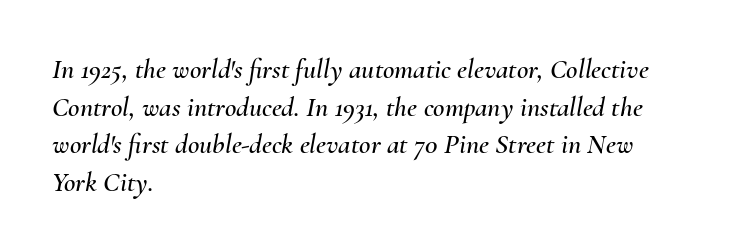
{"italic": "yes", "lean": "right", "slant_degrees": 10, "width": "normal", "stroke_contrast": "medium", "x_height": "small", "monospaced": "no", "underline": "no", "align": "left", "line_spacing": "normal", "line_spacing_ratio": 1.34, "letter_spacing": "normal", "letter_spacing_em": 0.0, "glyph_px": 28}
